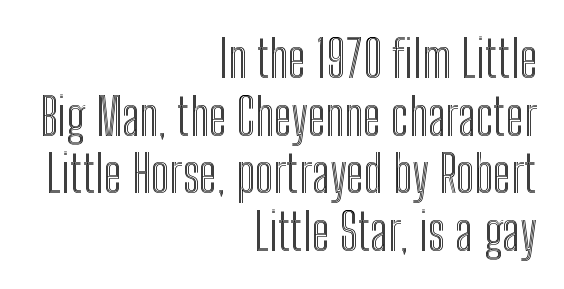
The image shows 51 px condensed type, upright; set right-aligned, tight line spacing (1.13x), normal letter spacing, not underlined; a medium x-height.
